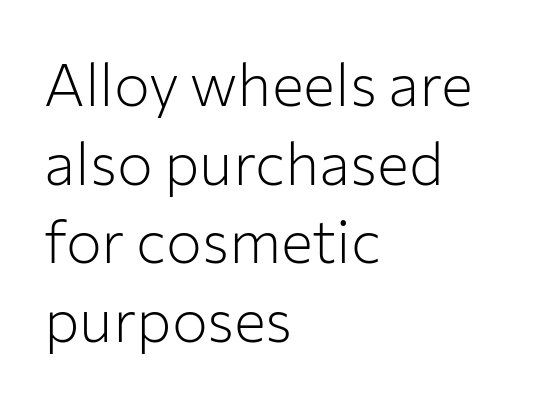
The rendering uses natural spacing where letterforms have individual widths. The strip under each line holds only bare page. Vertical spacing — default. Compared with typical body copy, the letter spacing here is the same. Visually the block forms a straight wall on the left and a jagged coastline on the right.
